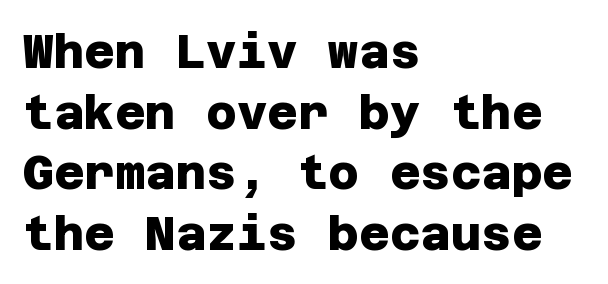
{"serif": "no", "bold": "yes", "weight": "heavy", "width": "normal", "stroke_contrast": "low", "x_height": "large", "underline": "no", "align": "left", "line_spacing": "normal", "line_spacing_ratio": 1.29, "letter_spacing": "normal", "letter_spacing_em": 0.0, "glyph_px": 47}
